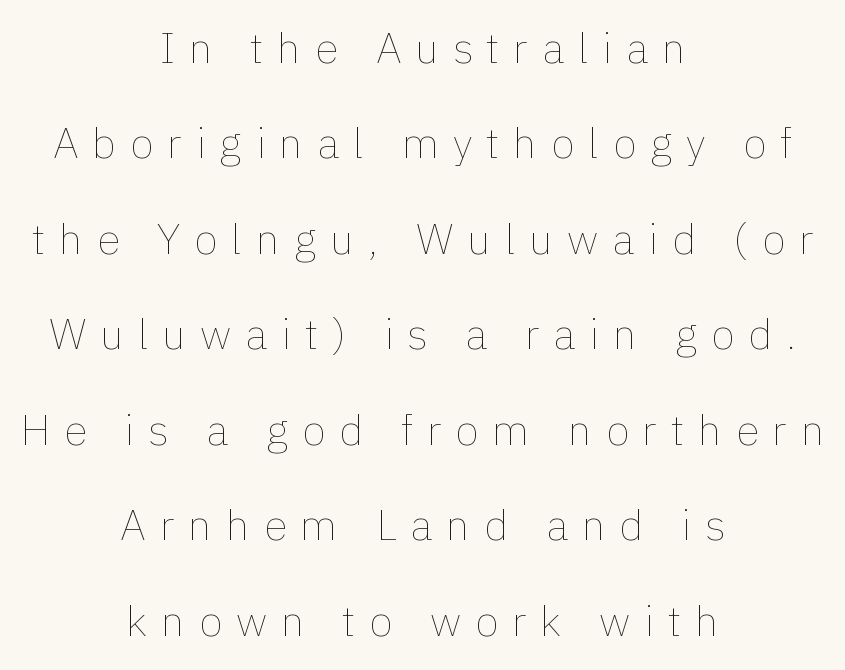
Weight: regular or lighter. Observe the wide spacing: letters keep a clear distance from each other. The compositor balanced each line on the midline. Nope, not italic — everything's standing straight.
